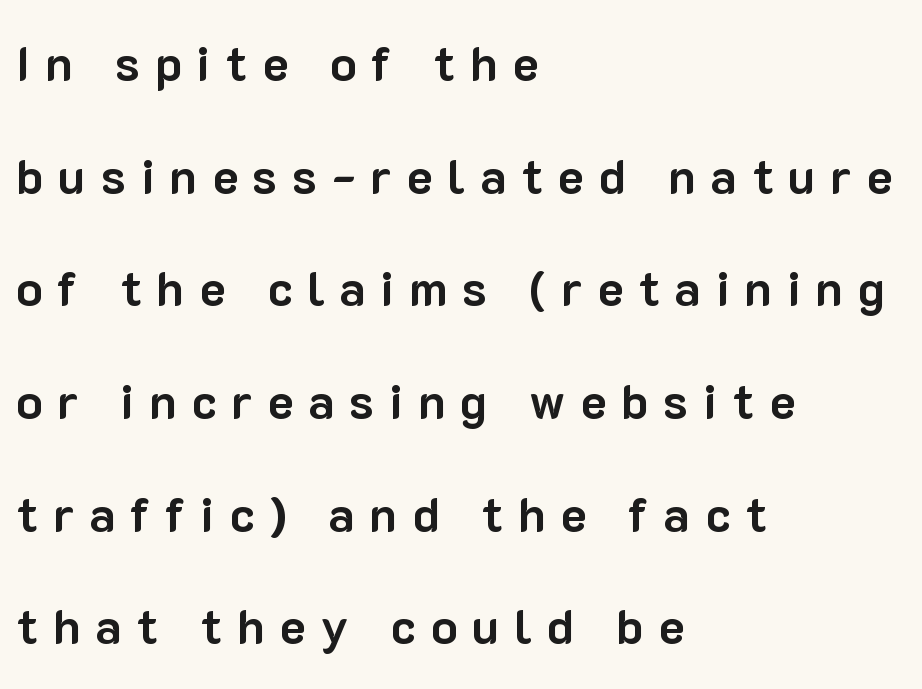
Honestly, the rows look like they've been pulled way apart. You'd pick this weight for a headline — it's a proper bold. Think of a printed novel: that variable character pitch is what you see here. The string is rendered with underlining switched off. In terms of letterspacing, this is a distinctly airy, spread setting.
